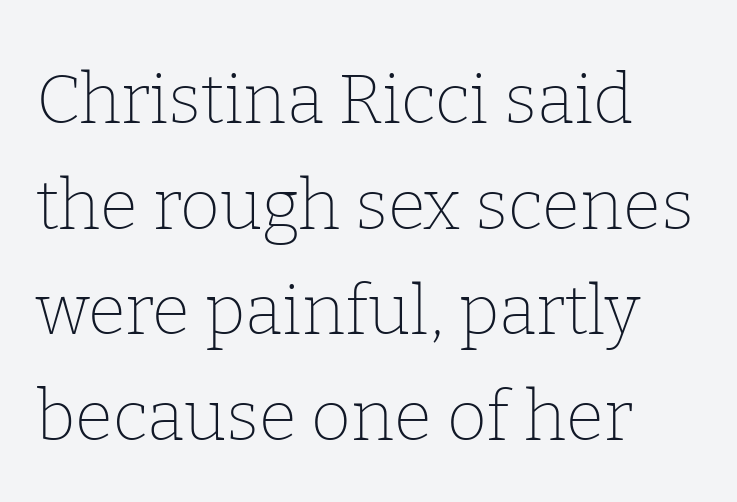
The image shows 69 px thin serif type, upright; set left-aligned, normal line spacing (1.53x), normal letter spacing, not underlined; low stroke contrast and a medium x-height.
